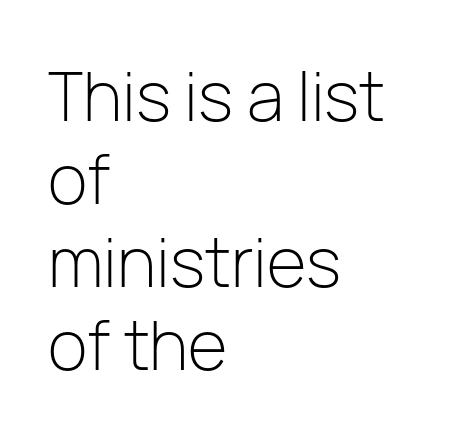
Q: Is the text bold? A: No.
Q: Is the text italic (slanted)? A: No, it is upright.
Q: Is the typeface a serif or a sans-serif typeface? A: Sans-serif.
Q: Is the text underlined? A: No.
Q: How is the paragraph aligned? A: Left-aligned.
Q: Is the spacing between letters normal or unusually wide? A: Normal.
Q: Width (condensed, normal, or wide)? A: Normal.
Q: Stroke contrast? A: Low.
Q: x-height? A: Medium.
Q: Monospaced? A: No.
